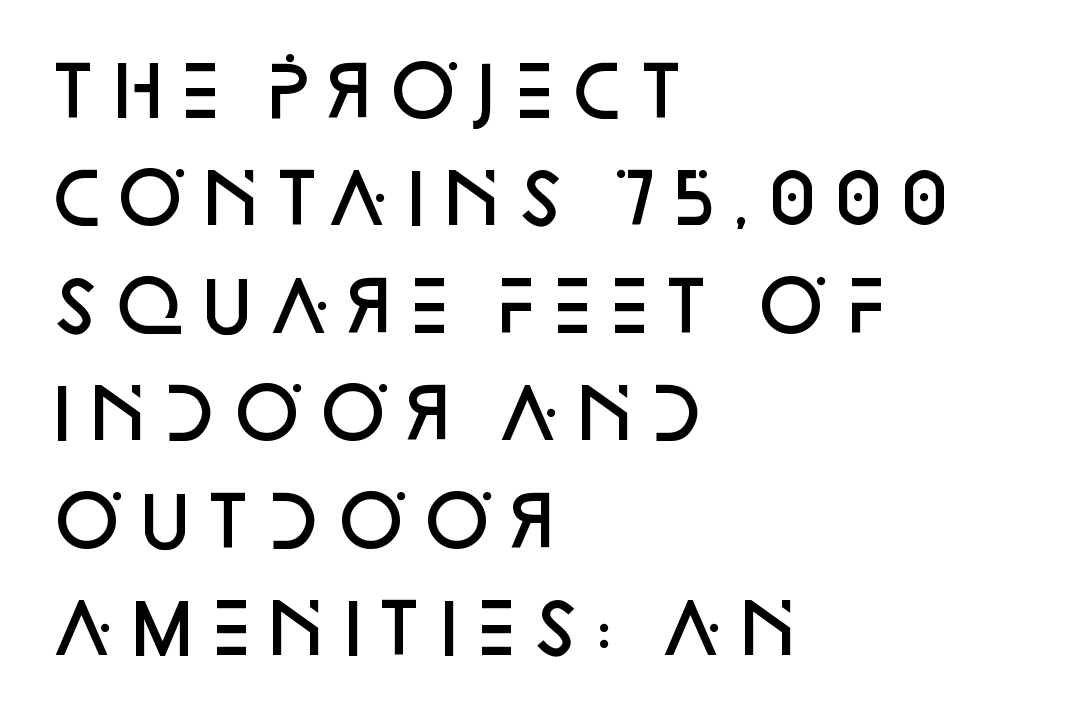
{"serif": "no", "italic": "no", "bold": "semi", "weight": "semibold", "width": "normal", "stroke_contrast": "low", "x_height": "large", "monospaced": "no", "underline": "no", "align": "left", "line_spacing": "normal", "line_spacing_ratio": 1.58, "letter_spacing": "normal", "letter_spacing_em": 0.0, "glyph_px": 68}
